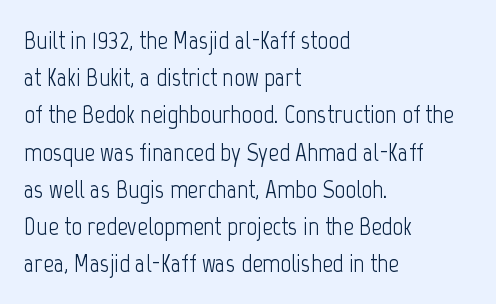
The image shows 26 px text type, upright; set left-aligned, normal line spacing (1.43x), normal letter spacing, not underlined.
